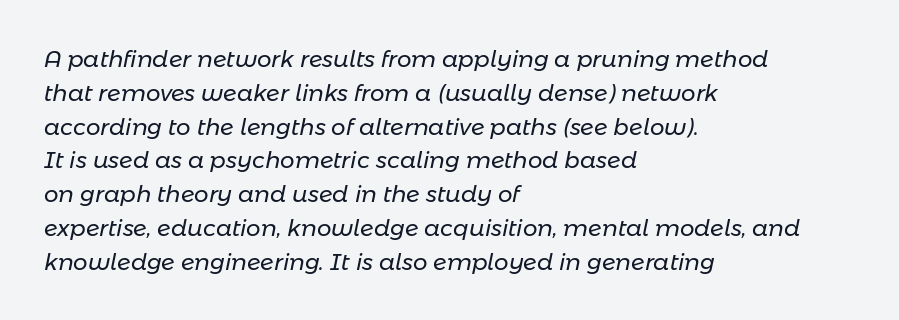
The image shows 23 px text type, italic (leaning right); set left-aligned, normal line spacing (1.47x), normal letter spacing, not underlined.
